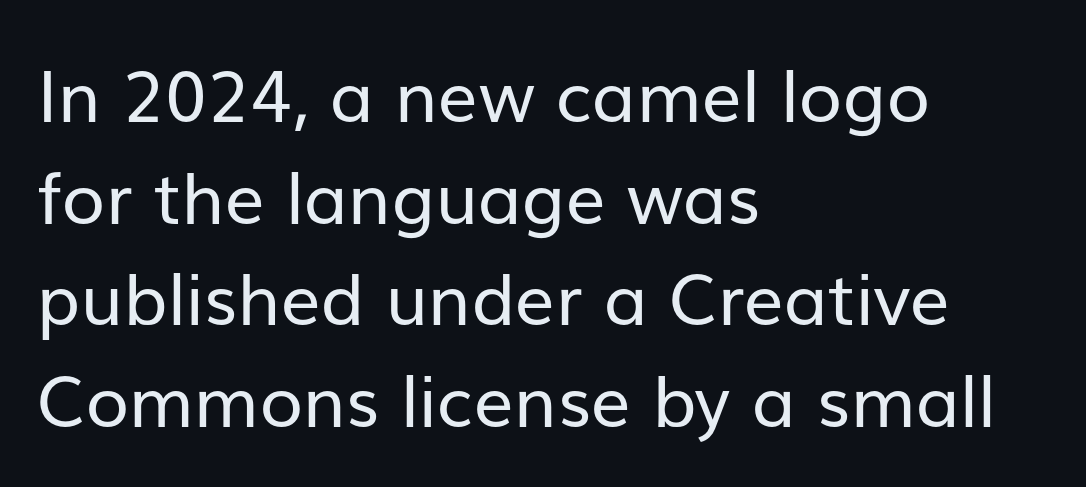
You could call the tracking neutral — neither tight nor loose. Classification — sans serif. Posture: straight, roman, zero tilt. All the whitespace from short lines collects on the right.
